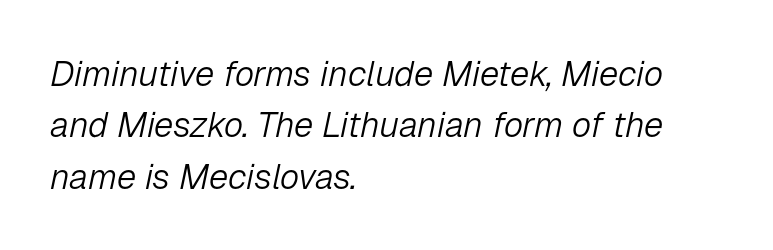
{"italic": "yes", "lean": "right", "slant_degrees": 12, "bold": "no", "weight": "light", "width": "normal", "stroke_contrast": "low", "x_height": "medium", "monospaced": "no", "underline": "no", "align": "left", "line_spacing": "normal", "line_spacing_ratio": 1.47, "letter_spacing": "normal", "letter_spacing_em": 0.0, "glyph_px": 35}
